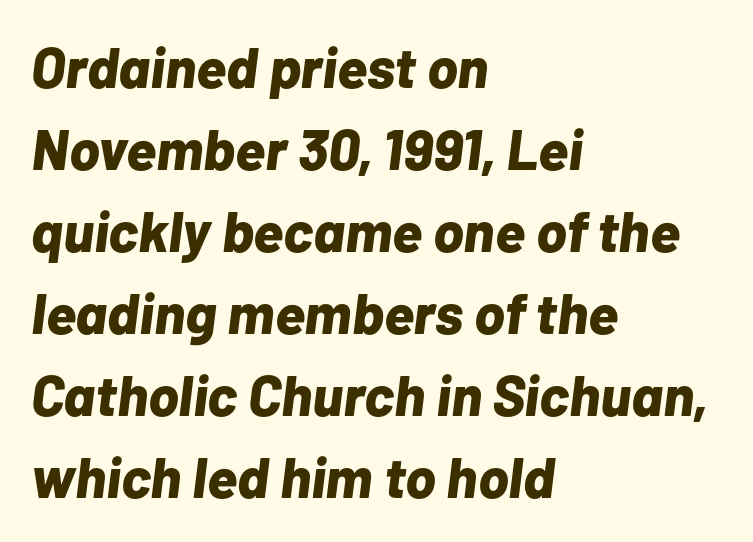
Alignment: flush left. The face used here is rendered with its standard letterfit. A dark, heavy texture on the line: the type is bold. Honestly, the row spacing looks completely unremarkable. A typesetter would mark this as italic. The area under the type is left untouched.
